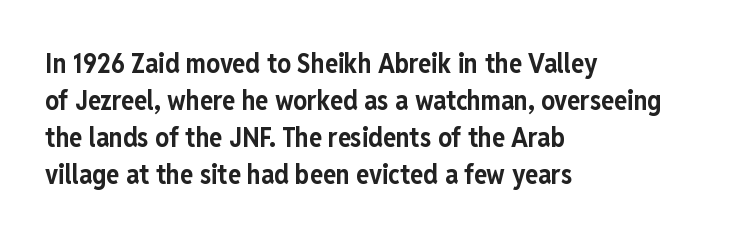
Q: Is the text bold? A: Yes.
Q: Is the text italic (slanted)? A: No, it is upright.
Q: Is the text underlined? A: No.
Q: How is the paragraph aligned? A: Left-aligned.
Q: Is the spacing between letters normal or unusually wide? A: Normal.
Q: Is the spacing between lines tight, normal or loose? A: Normal.
